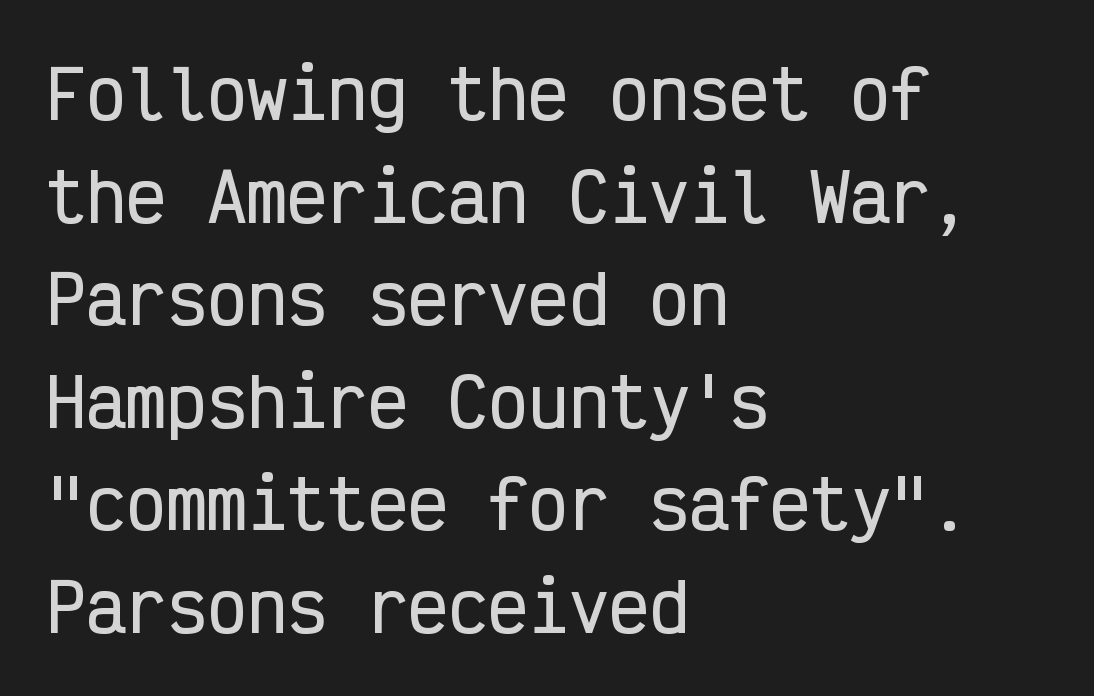
{"serif": "no", "italic": "no", "width": "condensed", "stroke_contrast": "low", "x_height": "medium", "monospaced": "yes", "underline": "no", "align": "left", "line_spacing": "normal", "line_spacing_ratio": 1.53, "letter_spacing": "normal", "letter_spacing_em": 0.0, "glyph_px": 67}
